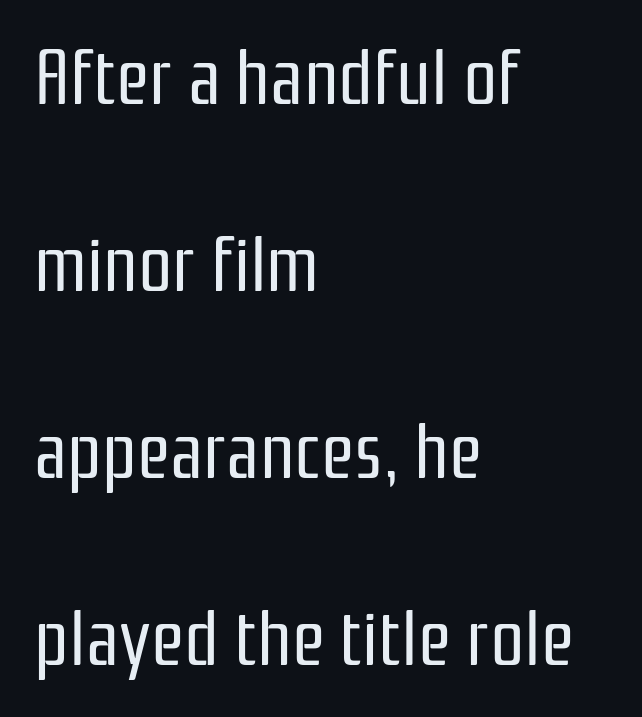
{"serif": "no", "italic": "no", "bold": "no", "weight": "regular", "width": "condensed", "stroke_contrast": "low", "x_height": "medium", "monospaced": "no", "underline": "no", "align": "left", "line_spacing": "loose", "line_spacing_ratio": 2.46, "letter_spacing": "normal", "letter_spacing_em": 0.0, "glyph_px": 76}
